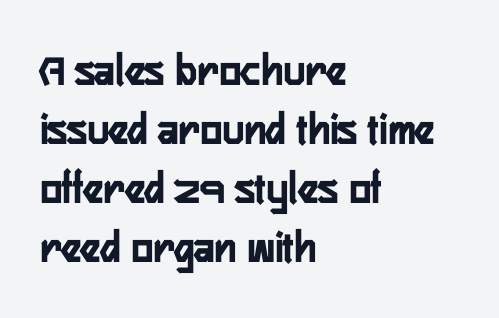
The image shows 46 px condensed sans-serif type, upright; set left-aligned, normal line spacing (1.28x), normal letter spacing, not underlined; low stroke contrast and a medium x-height.
